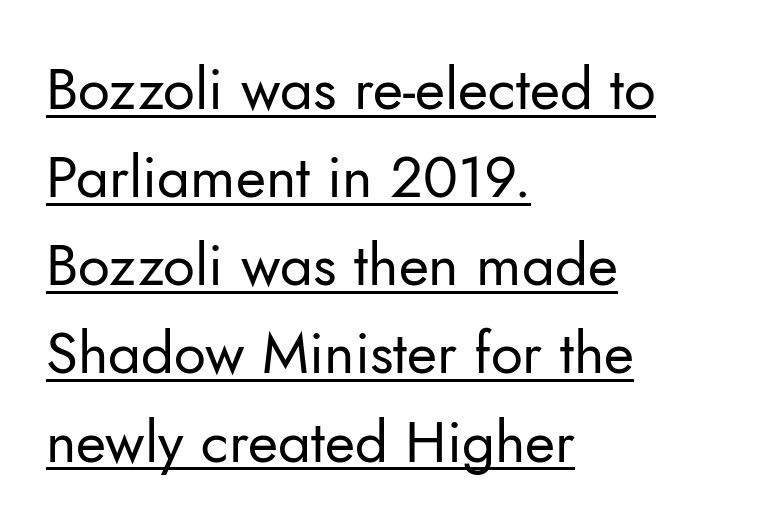
Q: Is the text bold? A: No.
Q: Is the text italic (slanted)? A: No, it is upright.
Q: Is the typeface a serif or a sans-serif typeface? A: Sans-serif.
Q: Is the text underlined? A: Yes.
Q: How is the paragraph aligned? A: Left-aligned.
Q: Is the spacing between letters normal or unusually wide? A: Normal.
Q: Is the spacing between lines tight, normal or loose? A: Normal.
Q: Width (condensed, normal, or wide)? A: Normal.
Q: Stroke contrast? A: Low.
Q: x-height? A: Small.
Q: Monospaced? A: No.
